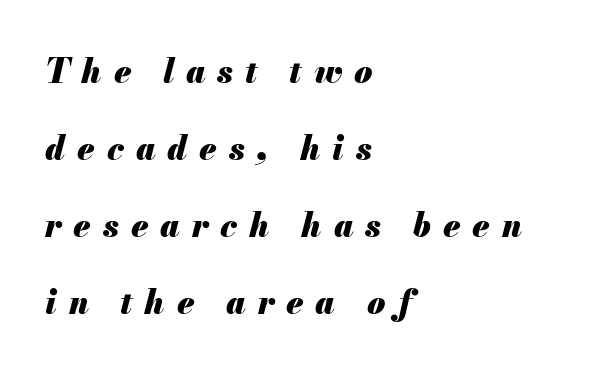
Would a proofreader flag this as italicized? Yes. Loose tracking; the words dissolve into strings of separated letters. Unmarked baselines from the first word to the last. Alignment: flush left. Weight: bold. Whoever set this chose breathing room over compactness in the vertical rhythm.
